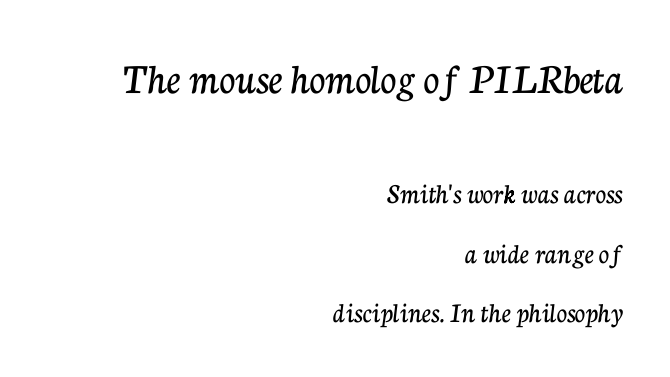
{"serif": "yes", "width": "normal", "stroke_contrast": "low", "x_height": "medium", "monospaced": "no", "underline": "no", "align": "right", "line_spacing": "loose", "line_spacing_ratio": 2.06, "letter_spacing": "normal", "letter_spacing_em": 0.0, "larger_block": "first", "size_ratio": 1.52, "glyph_px": 44}
